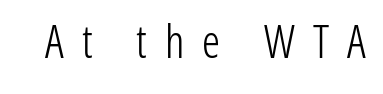
The weight tops out at a normal text grade. Tracking here is generous; glyphs stand well apart from one another. Honestly, there is no underline to notice here at all. Characters remain perfectly vertical along every line.
